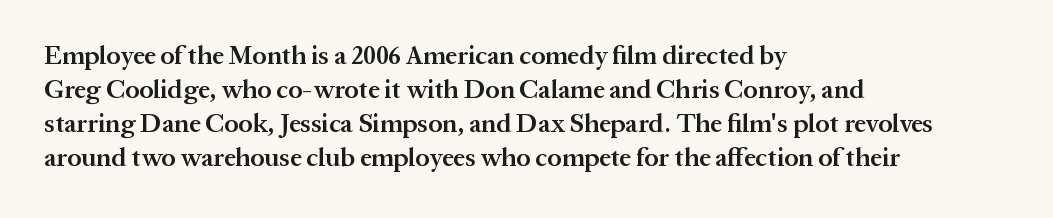
The image shows 26 px text type, upright; set left-aligned, normal line spacing (1.31x), normal letter spacing, not underlined.
